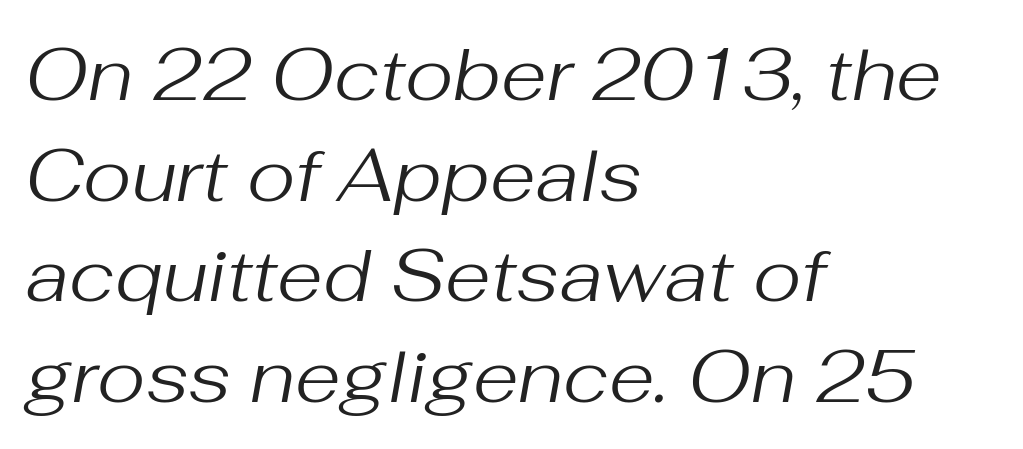
Q: Is the text bold? A: No.
Q: Is the text italic (slanted)? A: Yes, it leans right by about 10 degrees.
Q: Is the text underlined? A: No.
Q: How is the paragraph aligned? A: Left-aligned.
Q: Is the spacing between letters normal or unusually wide? A: Normal.
Q: Is the spacing between lines tight, normal or loose? A: Normal.
Q: Width (condensed, normal, or wide)? A: Normal.
Q: Stroke contrast? A: Medium.
Q: x-height? A: Medium.
Q: Monospaced? A: No.
